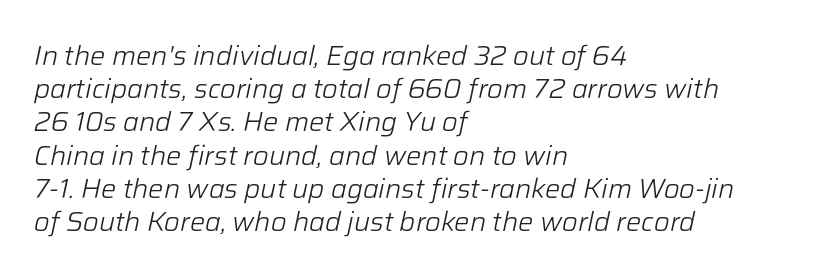
The specimen reads as italic at a glance. How are the letters spaced? Ordinarily, with no added tracking. Compared with a centered layout, this one pins lines to the left instead. Stem width sits at or under what a default text font uses. The words here are not underlined.
